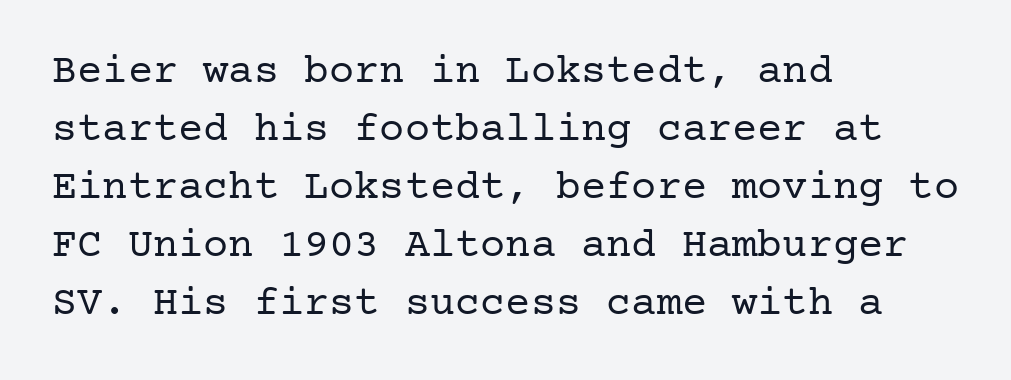
Q: Is the text bold? A: No.
Q: Is the text italic (slanted)? A: No, it is upright.
Q: Is the typeface a serif or a sans-serif typeface? A: Serif.
Q: Is the text underlined? A: No.
Q: How is the paragraph aligned? A: Left-aligned.
Q: Is the spacing between letters normal or unusually wide? A: Normal.
Q: Is the spacing between lines tight, normal or loose? A: Normal.
Q: Width (condensed, normal, or wide)? A: Normal.
Q: Stroke contrast? A: Low.
Q: x-height? A: Medium.
